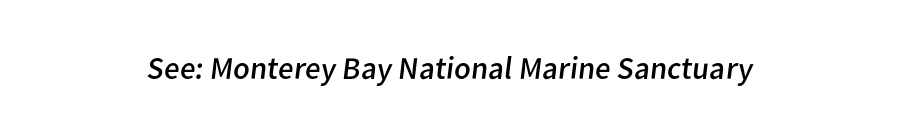
{"serif": "no", "bold": "no", "weight": "regular", "width": "normal", "stroke_contrast": "low", "x_height": "medium", "monospaced": "no", "underline": "no", "letter_spacing": "normal", "letter_spacing_em": 0.0, "glyph_px": 32}
